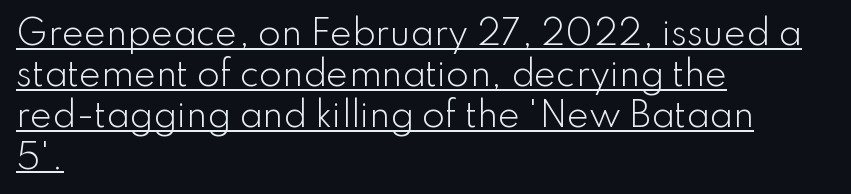
Q: Is the text bold? A: No.
Q: Is the text italic (slanted)? A: No, it is upright.
Q: Is the typeface a serif or a sans-serif typeface? A: Sans-serif.
Q: Is the text underlined? A: Yes.
Q: How is the paragraph aligned? A: Left-aligned.
Q: Is the spacing between letters normal or unusually wide? A: Normal.
Q: Is the spacing between lines tight, normal or loose? A: Normal.
Q: Width (condensed, normal, or wide)? A: Normal.
Q: Stroke contrast? A: Low.
Q: x-height? A: Small.
Q: Monospaced? A: No.
